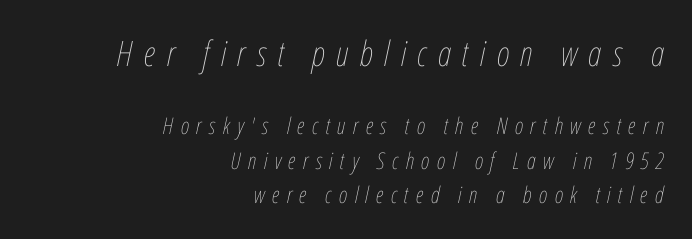
{"italic": "yes", "lean": "right", "slant_degrees": 12, "bold": "no", "weight": "thin", "width": "condensed", "stroke_contrast": "low", "x_height": "medium", "monospaced": "no", "underline": "no", "align": "right", "line_spacing": "normal", "line_spacing_ratio": 1.51, "letter_spacing": "wide", "letter_spacing_em": 0.32, "larger_block": "first", "size_ratio": 1.52, "glyph_px": 35}
